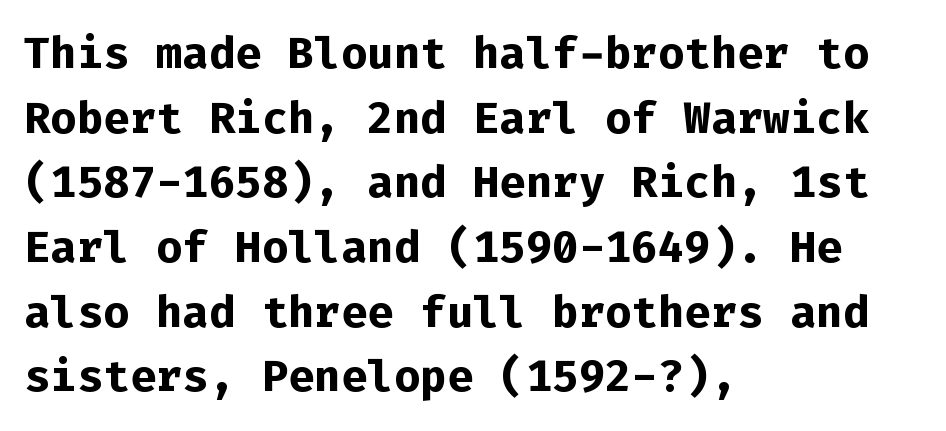
Type style note: lacks serifs. No extra tracking has been applied to these lines. The typography opts for an upright posture over an oblique one. Compared with an ordinary text face, these strokes are far heavier — a full bold. Alignment: flush left. This rendering features lettering with no underline.
